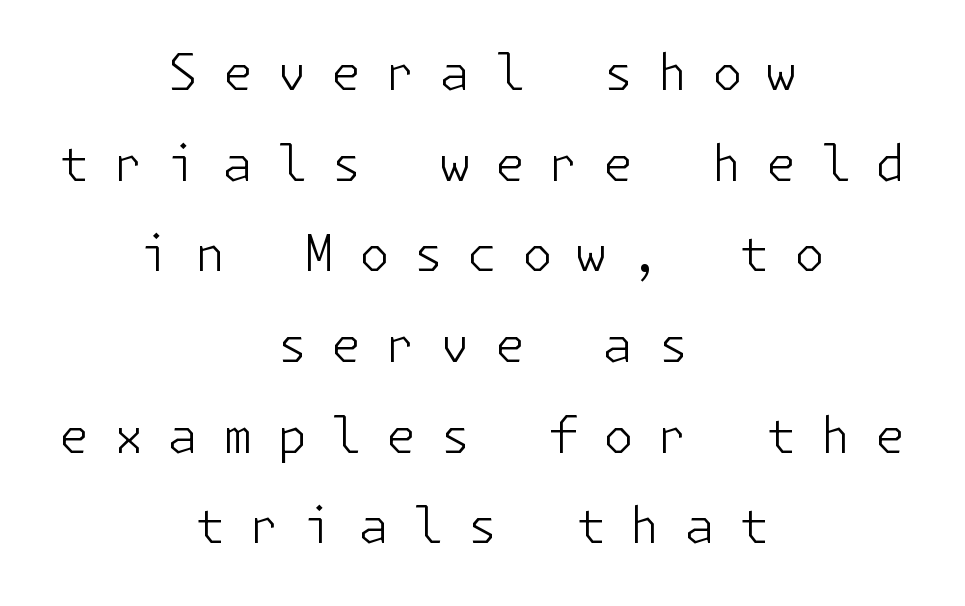
The face looks like a standard text weight, possibly lighter. Is there any slant? The stems are plumb. The typeface chosen for these lines omits serifs. Characters follow at a spacing far wider than the type designer built in.
